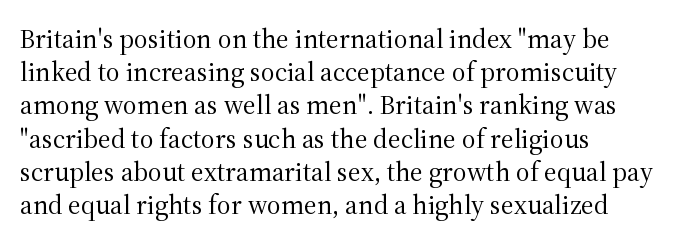
The image shows 27 px text type, upright; set left-aligned, line spacing 1.23x, normal letter spacing, not underlined.
